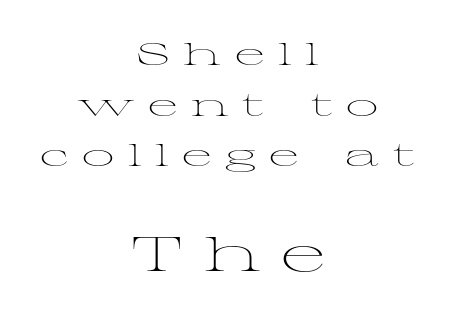
The image shows 48 px light, wide serif type, upright; set centered, normal line spacing (1.58x), unusually wide letter spacing (+0.42 em), not underlined; the second (bottom) block is 1.5x larger; medium stroke contrast and a medium x-height.
